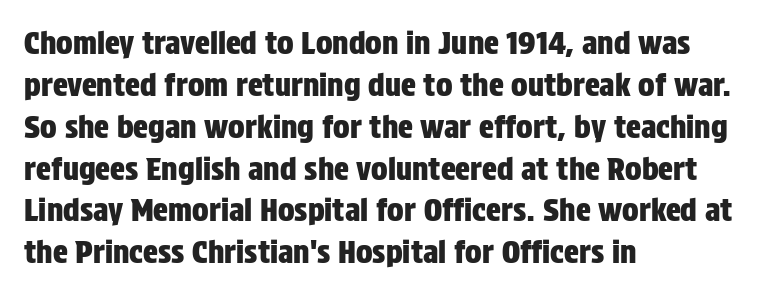
The paragraph has a hard left edge and a soft right edge. In terms of leading, this rendering sits right in the middle. Ascenders rise straight up at ninety degrees. Think of a printed novel: that variable character pitch is what you see here.
